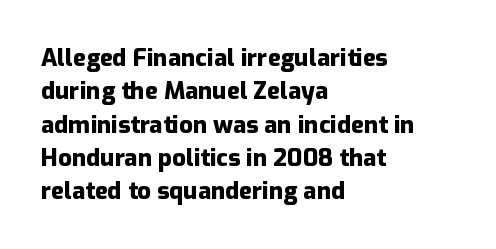
The image shows 24 px bold type, upright; set left-aligned, normal line spacing (1.39x), normal letter spacing, not underlined.
